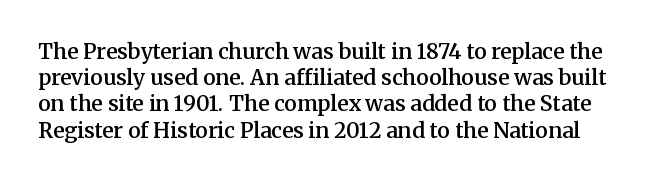
The image shows 21 px text type, upright; set normal line spacing (1.25x), normal letter spacing, not underlined.
